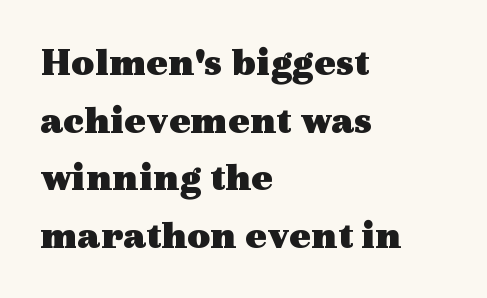
Observe the serifs anchoring each vertical stroke in this sample. If you drew a line through each stem, it would be perfectly vertical. Caption: multi-line text, flush left, ragged right. Glyph-to-glyph distance matches everyday printed text.
